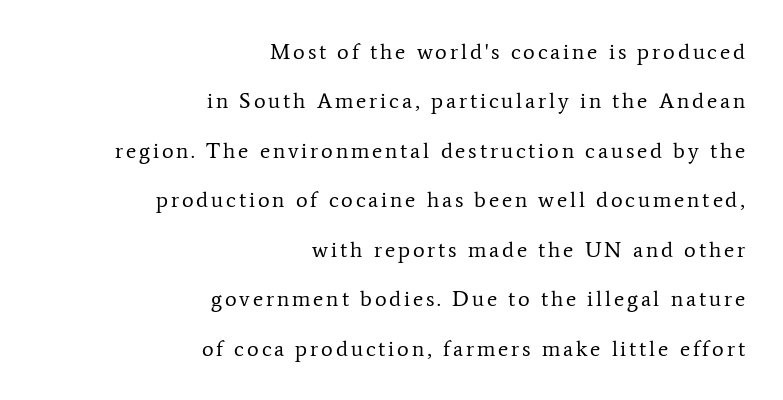
Beneath every word, the page is bare. Stroke thickness stays within the range of a standard reading face or lighter. These lines were composed using upright roman letters. These lines stand farther apart than default settings would place them. A flush-right, rag-left setting is used for this passage.
